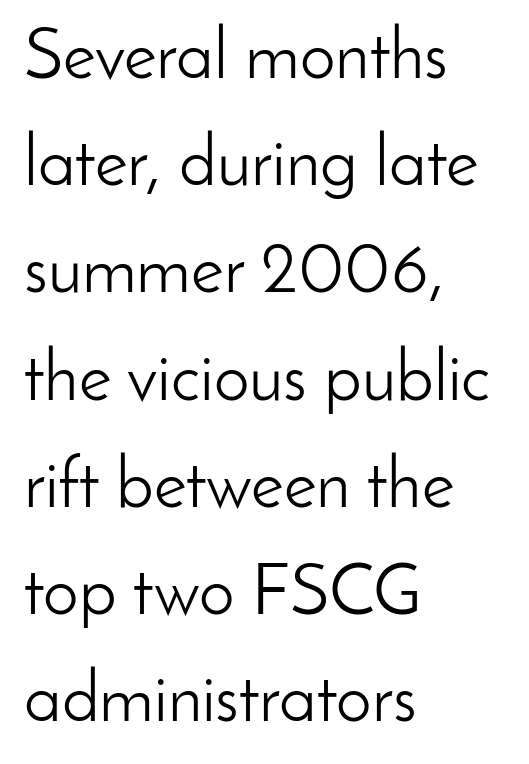
{"serif": "no", "italic": "no", "bold": "no", "weight": "light", "width": "normal", "stroke_contrast": "low", "x_height": "small", "monospaced": "no", "underline": "no", "align": "left", "line_spacing": "normal", "line_spacing_ratio": 1.51, "letter_spacing": "normal", "letter_spacing_em": 0.0, "glyph_px": 71}
